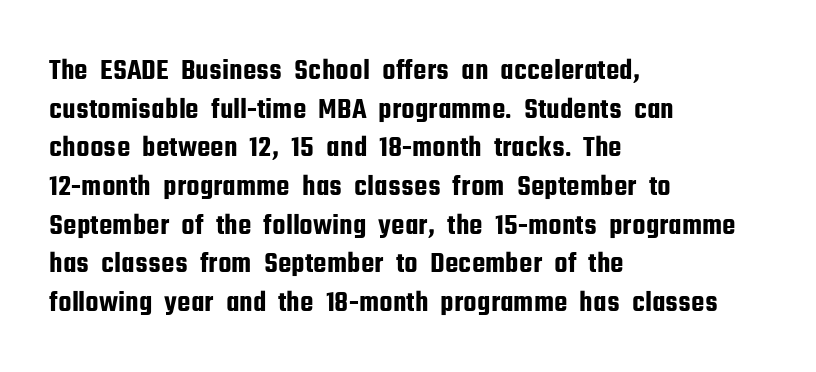
{"serif": "no", "italic": "no", "width": "condensed", "stroke_contrast": "low", "x_height": "medium", "monospaced": "no", "underline": "no", "align": "left", "line_spacing": "normal", "line_spacing_ratio": 1.29, "letter_spacing": "normal", "letter_spacing_em": 0.0, "glyph_px": 30}
